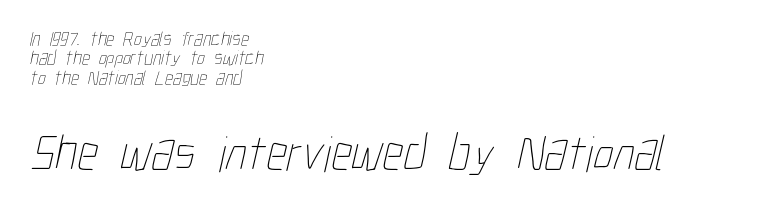
These glyphs show unthickened strokes, regular width or finer. Here the designer chose a conventional face with non-uniform glyph widths. Characters follow at the spacing the type designer built in. The emphasis by scale lands on block number two, below.
